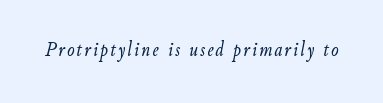
The image shows 22 px text type, italic (leaning right); set not underlined.
